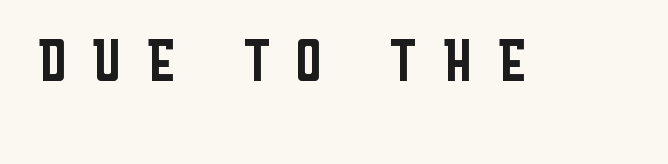
{"serif": "no", "italic": "no", "bold": "no", "weight": "regular", "width": "condensed", "stroke_contrast": "low", "x_height": "large", "monospaced": "no", "underline": "no", "letter_spacing": "wide", "letter_spacing_em": 0.27, "glyph_px": 77}
